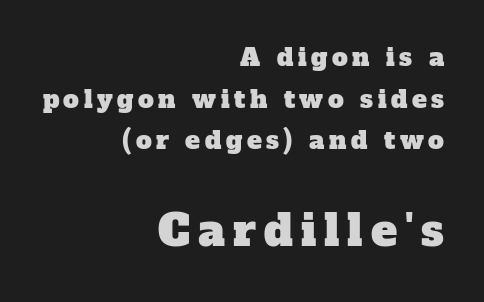
{"serif": "yes", "width": "normal", "stroke_contrast": "low", "x_height": "medium", "monospaced": "no", "underline": "no", "align": "right", "line_spacing": "normal", "line_spacing_ratio": 1.67, "larger_block": "second", "size_ratio": 1.76, "glyph_px": 44}
